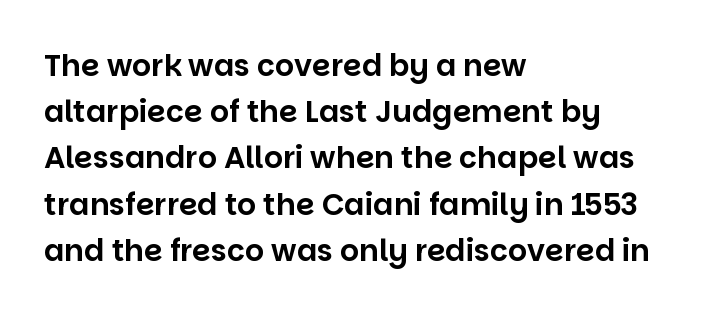
{"serif": "no", "italic": "no", "width": "normal", "stroke_contrast": "low", "x_height": "large", "monospaced": "no", "underline": "no", "align": "left", "line_spacing": "normal", "line_spacing_ratio": 1.54, "letter_spacing": "normal", "letter_spacing_em": 0.0, "glyph_px": 30}
